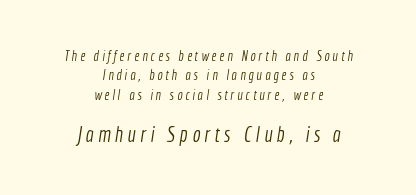
Typeset on center — no edge is straight. The typesetting does not lean heavy: it is not bold. The type is letterspaced generously, with wide tracking. Vertically, the passage feels balanced, rows spaced as you'd expect.
